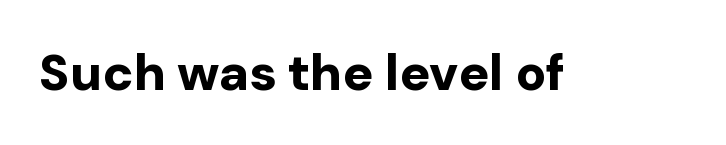
Q: Is the text bold? A: Yes.
Q: Is the text italic (slanted)? A: No, it is upright.
Q: Is the typeface a serif or a sans-serif typeface? A: Sans-serif.
Q: Is the text underlined? A: No.
Q: Is the spacing between letters normal or unusually wide? A: Normal.
Q: Width (condensed, normal, or wide)? A: Normal.
Q: Stroke contrast? A: Low.
Q: x-height? A: Medium.
Q: Monospaced? A: No.
